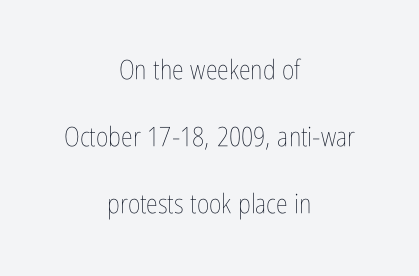
Words appear dense and cohesive because spacing is normal. Italic? Not at all — the glyphs are vertical. Vertical spacing — loose. The zone under the glyphs is completely vacant.
